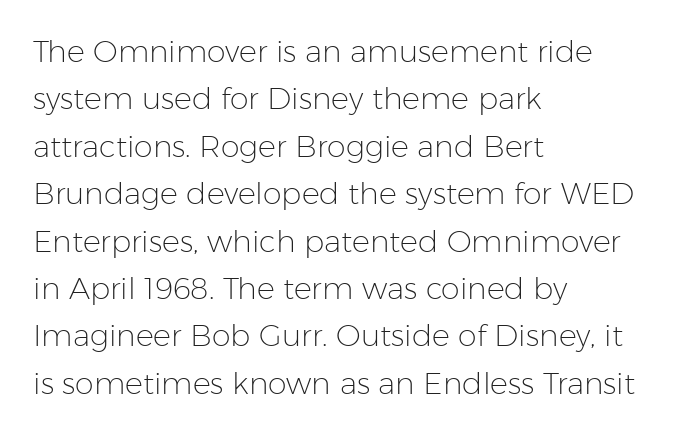
Q: Is the text bold? A: No.
Q: Is the text italic (slanted)? A: No, it is upright.
Q: Is the typeface a serif or a sans-serif typeface? A: Sans-serif.
Q: Is the text underlined? A: No.
Q: How is the paragraph aligned? A: Left-aligned.
Q: Is the spacing between letters normal or unusually wide? A: Normal.
Q: Is the spacing between lines tight, normal or loose? A: Normal.
Q: Width (condensed, normal, or wide)? A: Normal.
Q: Stroke contrast? A: Low.
Q: x-height? A: Medium.
Q: Monospaced? A: No.
